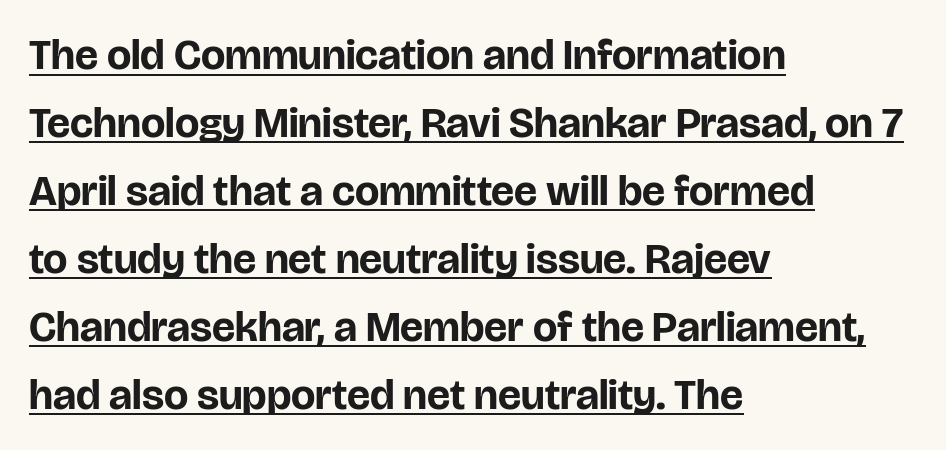
The image shows 43 px bold sans-serif type, upright; set left-aligned, normal line spacing (1.58x), normal letter spacing, underlined; low stroke contrast and a large x-height.
